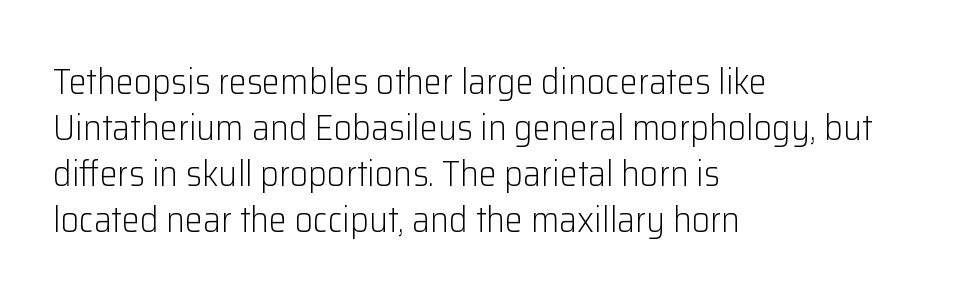
{"serif": "no", "italic": "no", "bold": "no", "weight": "light", "width": "normal", "stroke_contrast": "low", "x_height": "medium", "monospaced": "no", "underline": "no", "align": "left", "line_spacing": "normal", "line_spacing_ratio": 1.28, "letter_spacing": "normal", "letter_spacing_em": 0.0, "glyph_px": 36}
